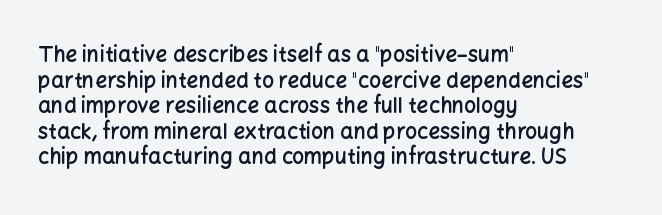
Q: Is the text bold? A: Semi-bold.
Q: Is the text italic (slanted)? A: No, it is upright.
Q: Is the text underlined? A: No.
Q: How is the paragraph aligned? A: Left-aligned.
Q: Is the spacing between letters normal or unusually wide? A: Normal.
